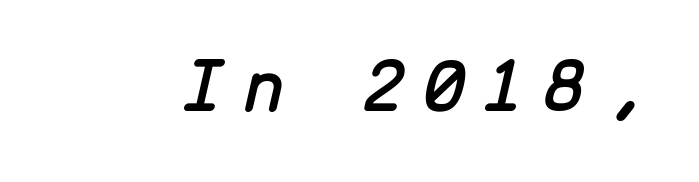
{"italic": "yes", "lean": "right", "slant_degrees": 13, "width": "normal", "stroke_contrast": "low", "x_height": "medium", "monospaced": "yes", "underline": "no", "letter_spacing": "wide", "letter_spacing_em": 0.22, "glyph_px": 77}
